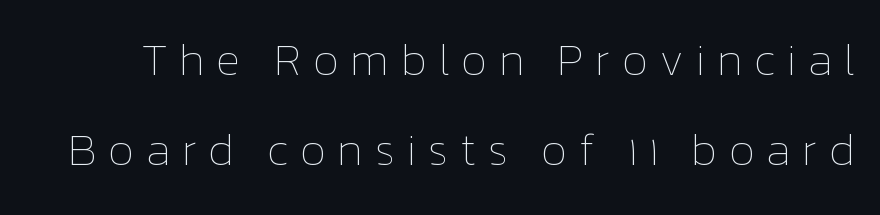
{"italic": "no", "bold": "no", "weight": "thin", "width": "normal", "stroke_contrast": "low", "x_height": "medium", "monospaced": "no", "underline": "no", "line_spacing": "loose", "line_spacing_ratio": 2.0, "letter_spacing": "wide", "letter_spacing_em": 0.25, "glyph_px": 45}
